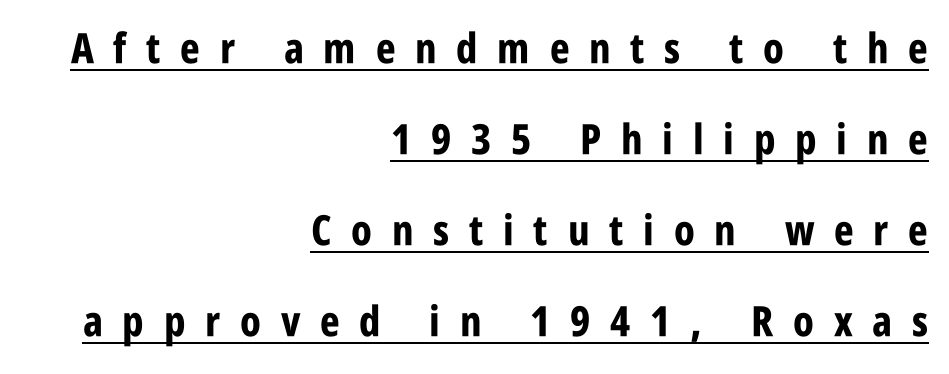
Q: Is the text bold? A: Yes.
Q: Is the text italic (slanted)? A: No, it is upright.
Q: Is the typeface a serif or a sans-serif typeface? A: Sans-serif.
Q: Is the text underlined? A: Yes.
Q: How is the paragraph aligned? A: Right-aligned.
Q: Is the spacing between letters normal or unusually wide? A: Unusually wide.
Q: Is the spacing between lines tight, normal or loose? A: Loose.
Q: Width (condensed, normal, or wide)? A: Condensed.
Q: Stroke contrast? A: Low.
Q: x-height? A: Large.
Q: Monospaced? A: No.
